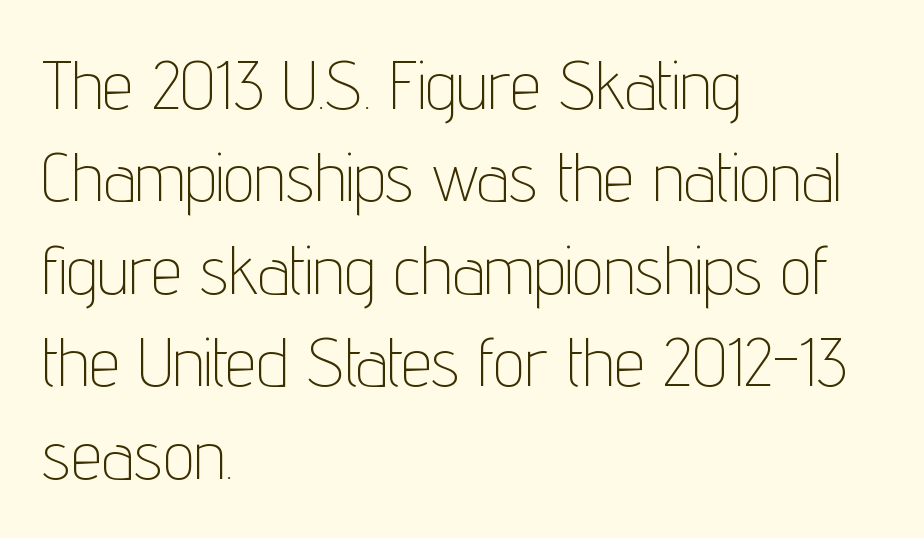
What kind of face is this? One without serifs — a sans. The gaps between neighbouring characters are ordinary and unremarkable. The rag falls on the right side of this text block. This is the regular roman posture of the typeface.
